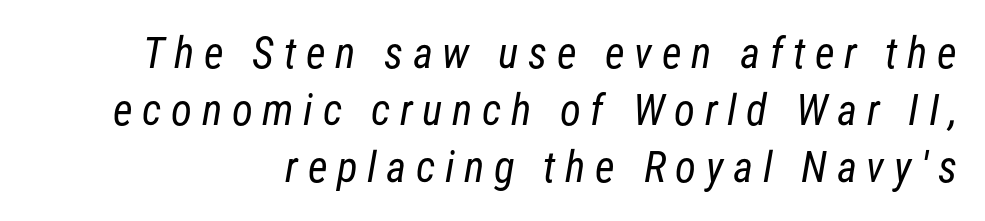
The image shows 43 px regular-weight, condensed sans-serif type; set right-aligned, normal line spacing (1.32x), unusually wide letter spacing (+0.22 em), not underlined; low stroke contrast and a medium x-height.
